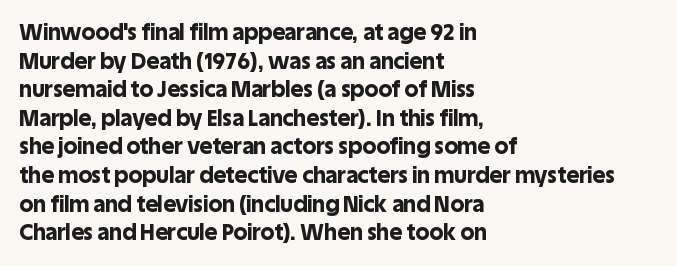
Teacher's note: observe the even left margin — that is flush-left alignment. You can tell it's not italic because the verticals are truly vertical. Words float on clear page, feet unadorned. The letterforms sit shoulder to shoulder at normal distance.
